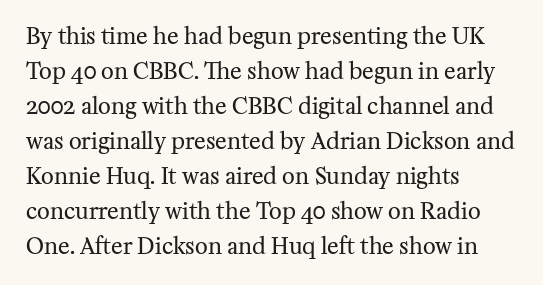
Q: Is the text bold? A: No.
Q: Is the text italic (slanted)? A: No, it is upright.
Q: Is the text underlined? A: No.
Q: How is the paragraph aligned? A: Left-aligned.
Q: Is the spacing between letters normal or unusually wide? A: Normal.
Q: Is the spacing between lines tight, normal or loose? A: Normal.
